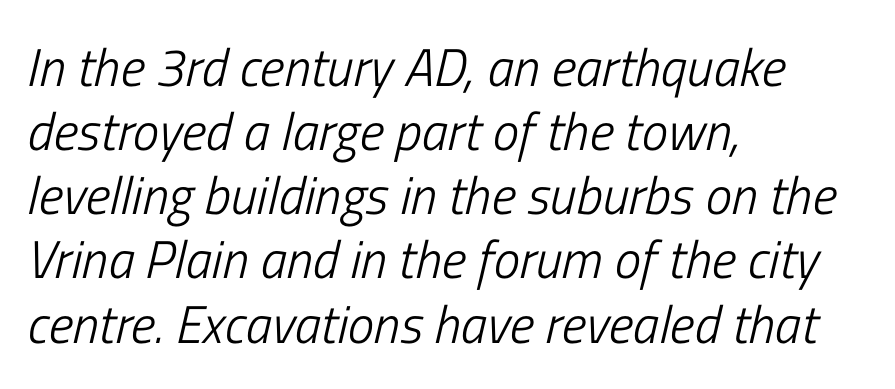
Q: Is the text bold? A: No.
Q: Is the text italic (slanted)? A: Yes, it leans right by about 13 degrees.
Q: Is the text underlined? A: No.
Q: How is the paragraph aligned? A: Left-aligned.
Q: Is the spacing between letters normal or unusually wide? A: Normal.
Q: Width (condensed, normal, or wide)? A: Condensed.
Q: Stroke contrast? A: Low.
Q: x-height? A: Medium.
Q: Monospaced? A: No.
